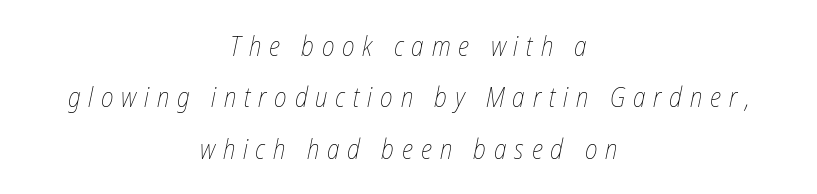
Q: Is the text bold? A: No.
Q: Is the text italic (slanted)? A: Yes, it leans right by about 12 degrees.
Q: Is the text underlined? A: No.
Q: How is the paragraph aligned? A: Centered.
Q: Is the spacing between letters normal or unusually wide? A: Unusually wide.
Q: Is the spacing between lines tight, normal or loose? A: Loose.
